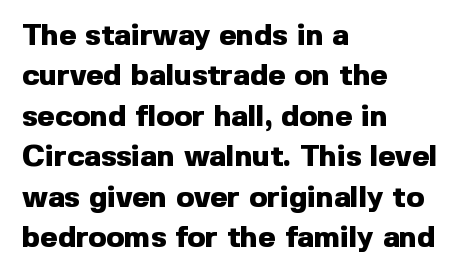
Q: Is the text bold? A: Yes.
Q: Is the text italic (slanted)? A: No, it is upright.
Q: Is the typeface a serif or a sans-serif typeface? A: Sans-serif.
Q: Is the text underlined? A: No.
Q: How is the paragraph aligned? A: Left-aligned.
Q: Is the spacing between letters normal or unusually wide? A: Normal.
Q: Is the spacing between lines tight, normal or loose? A: Normal.
Q: Width (condensed, normal, or wide)? A: Normal.
Q: x-height? A: Medium.
Q: Monospaced? A: No.
